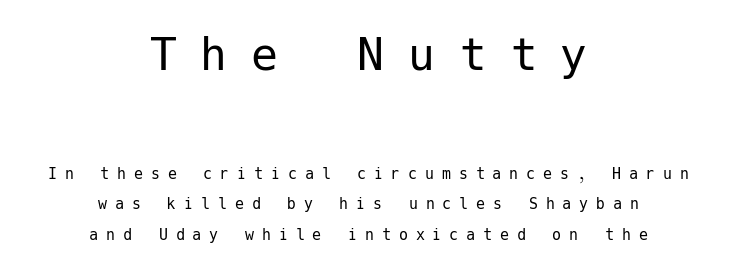
The image shows 54 px regular-weight sans-serif type, upright; set centered, line spacing 1.71x, unusually wide letter spacing (+0.44 em), not underlined; the first (top) block is 3.0x larger; low stroke contrast and a medium x-height.
